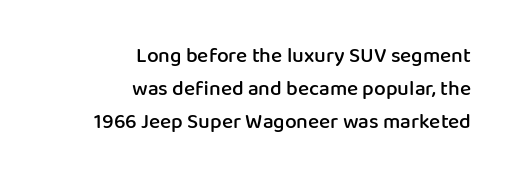
Line ends are locked; line starts wander. Spacing between characters is what you'd get straight out of the box. The letters are semibold — heavier than regular but short of a full bold. Reading down the column, the eye jumps a familiar distance to each next line. Decoration check: the copy has no underline. The type sits square on the baseline with zero lean.
